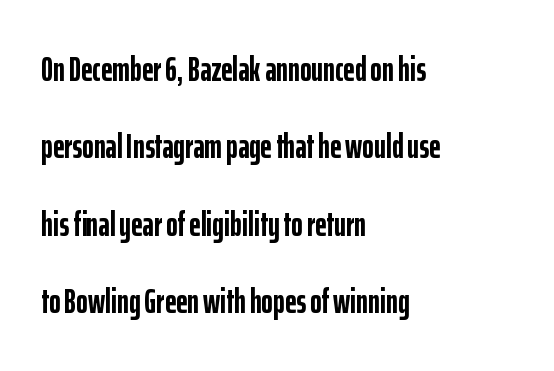
Q: Is the text bold? A: Yes.
Q: Is the text italic (slanted)? A: No, it is upright.
Q: Is the typeface a serif or a sans-serif typeface? A: Sans-serif.
Q: Is the text underlined? A: No.
Q: How is the paragraph aligned? A: Left-aligned.
Q: Is the spacing between letters normal or unusually wide? A: Normal.
Q: Is the spacing between lines tight, normal or loose? A: Loose.
Q: Width (condensed, normal, or wide)? A: Condensed.
Q: Stroke contrast? A: Low.
Q: x-height? A: Medium.
Q: Monospaced? A: No.
